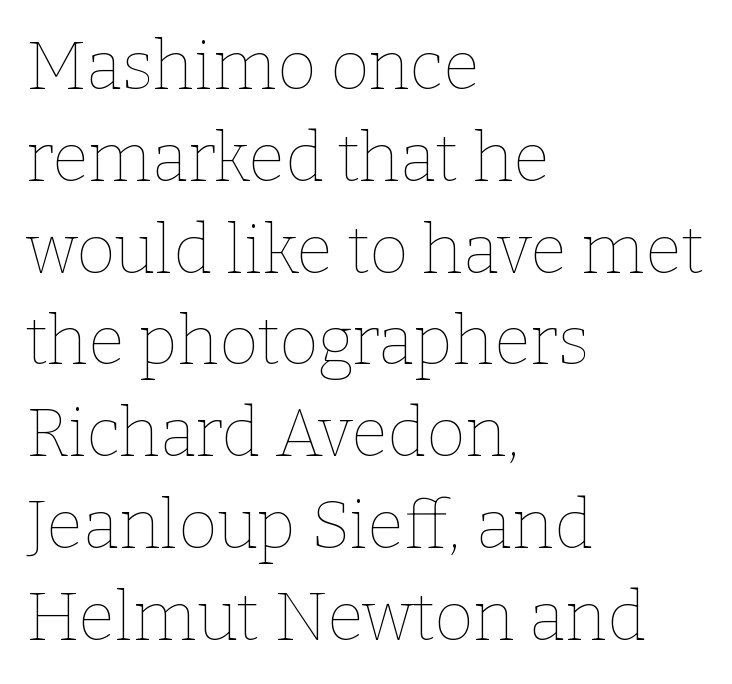
Q: Is the text bold? A: No.
Q: Is the text italic (slanted)? A: No, it is upright.
Q: Is the text underlined? A: No.
Q: How is the paragraph aligned? A: Left-aligned.
Q: Is the spacing between letters normal or unusually wide? A: Normal.
Q: Is the spacing between lines tight, normal or loose? A: Normal.
Q: Width (condensed, normal, or wide)? A: Normal.
Q: Stroke contrast? A: Low.
Q: x-height? A: Medium.
Q: Monospaced? A: No.
